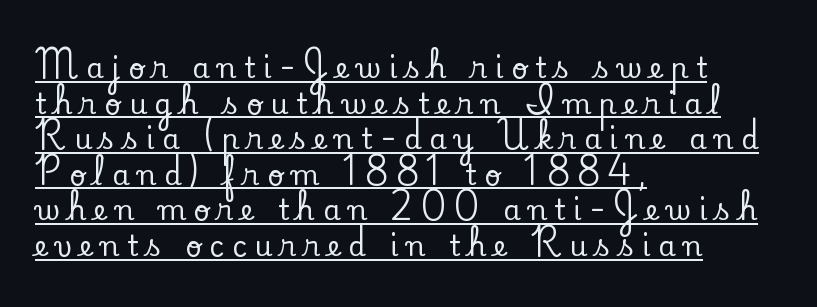
The image shows 28 px serif type, upright; set left-aligned, normal line spacing (1.27x), unusually wide letter spacing (+0.28 em), underlined; low stroke contrast and a small x-height.
